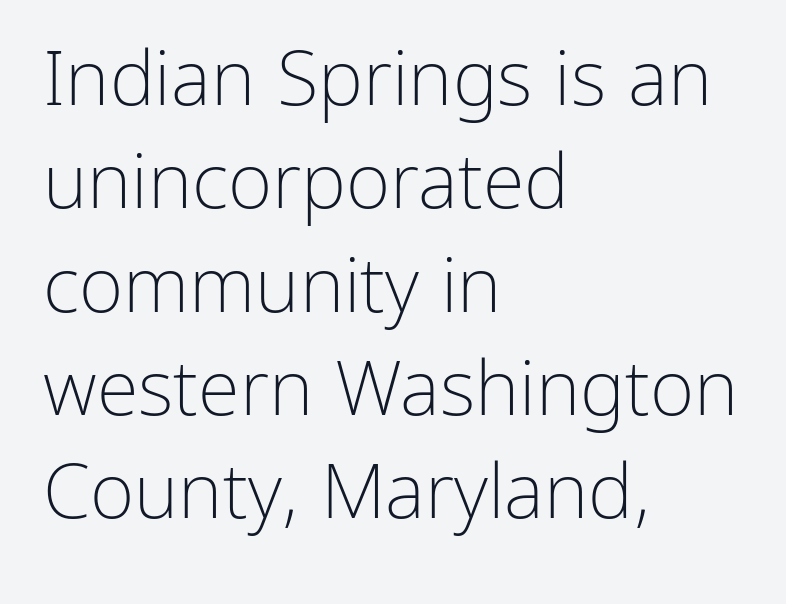
The image shows 76 px light sans-serif type, upright; set left-aligned, normal line spacing (1.36x), normal letter spacing, not underlined; low stroke contrast and a medium x-height.
